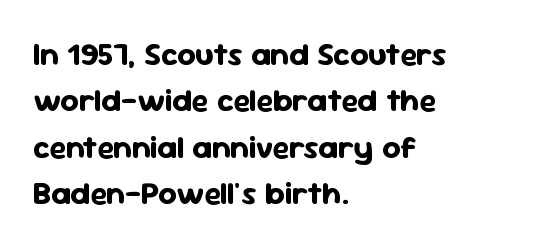
{"serif": "no", "italic": "no", "bold": "yes", "weight": "bold", "width": "normal", "stroke_contrast": "low", "x_height": "medium", "monospaced": "no", "underline": "no", "align": "left", "line_spacing": "normal", "line_spacing_ratio": 1.45, "letter_spacing": "normal", "letter_spacing_em": 0.0, "glyph_px": 32}
